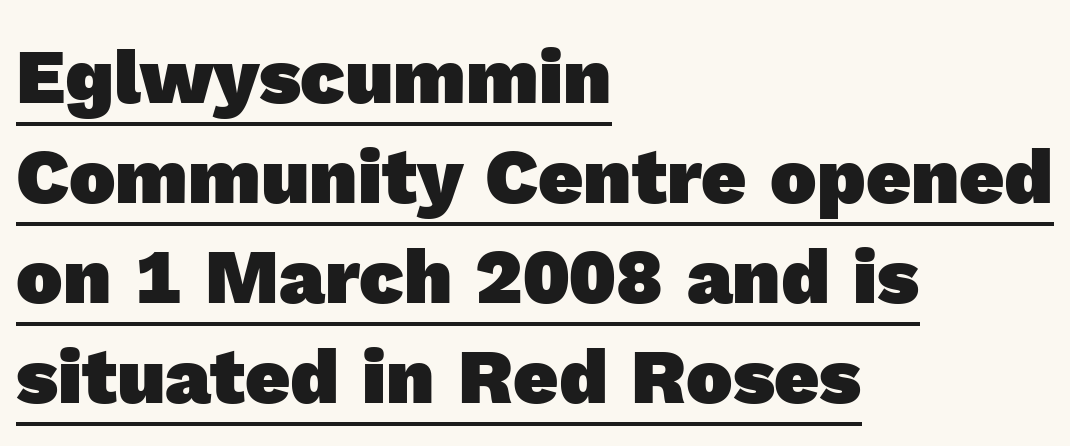
Q: Is the text bold? A: Yes.
Q: Is the typeface a serif or a sans-serif typeface? A: Sans-serif.
Q: Is the text underlined? A: Yes.
Q: How is the paragraph aligned? A: Left-aligned.
Q: Is the spacing between letters normal or unusually wide? A: Normal.
Q: Is the spacing between lines tight, normal or loose? A: Normal.
Q: Width (condensed, normal, or wide)? A: Normal.
Q: x-height? A: Medium.
Q: Monospaced? A: No.
